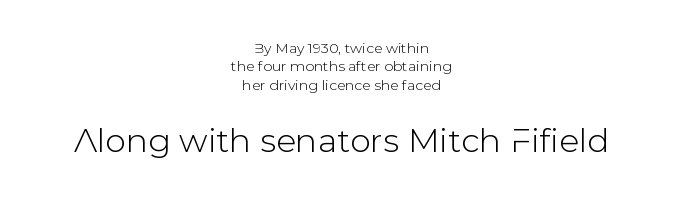
Q: Is the text italic (slanted)? A: No, it is upright.
Q: Is the typeface a serif or a sans-serif typeface? A: Sans-serif.
Q: Is the text underlined? A: No.
Q: How is the paragraph aligned? A: Centered.
Q: Is the spacing between letters normal or unusually wide? A: Normal.
Q: Is the spacing between lines tight, normal or loose? A: Normal.
Q: Which block of text is set in a larger size, the first (top) or the second (bottom)? A: The second (bottom) one.
Q: Width (condensed, normal, or wide)? A: Normal.
Q: Stroke contrast? A: Low.
Q: x-height? A: Medium.
Q: Monospaced? A: No.
